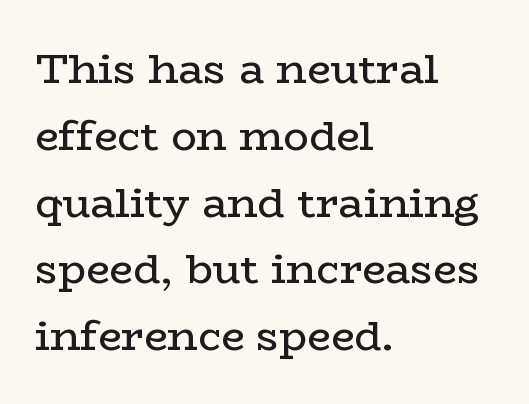
Q: Is the text bold? A: No.
Q: Is the text italic (slanted)? A: No, it is upright.
Q: Is the typeface a serif or a sans-serif typeface? A: Serif.
Q: Is the text underlined? A: No.
Q: How is the paragraph aligned? A: Left-aligned.
Q: Is the spacing between letters normal or unusually wide? A: Normal.
Q: Is the spacing between lines tight, normal or loose? A: Normal.
Q: Width (condensed, normal, or wide)? A: Wide.
Q: Stroke contrast? A: Low.
Q: x-height? A: Medium.
Q: Monospaced? A: No.
